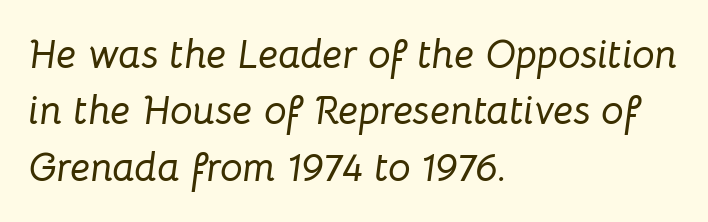
The string is rendered with underlining switched off. Baseline-to-baseline distance is the conventional proportion of letter height. Tracking here is standard; glyphs follow each other at the usual distance. Slanted lettering throughout. Each line starts at the same left margin while the right side varies. Varying glyph widths throughout — classic text-font behaviour.
